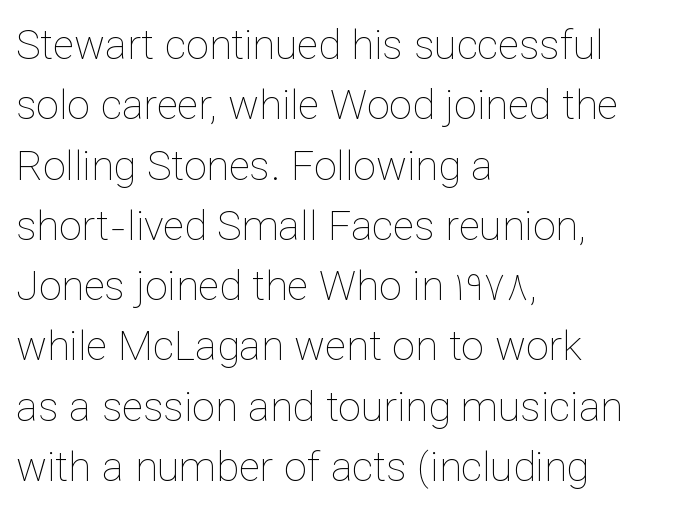
Q: Is the text bold? A: No.
Q: Is the text italic (slanted)? A: No, it is upright.
Q: Is the text underlined? A: No.
Q: How is the paragraph aligned? A: Left-aligned.
Q: Is the spacing between letters normal or unusually wide? A: Normal.
Q: Is the spacing between lines tight, normal or loose? A: Normal.
Q: Width (condensed, normal, or wide)? A: Normal.
Q: Stroke contrast? A: Low.
Q: x-height? A: Medium.
Q: Monospaced? A: No.
